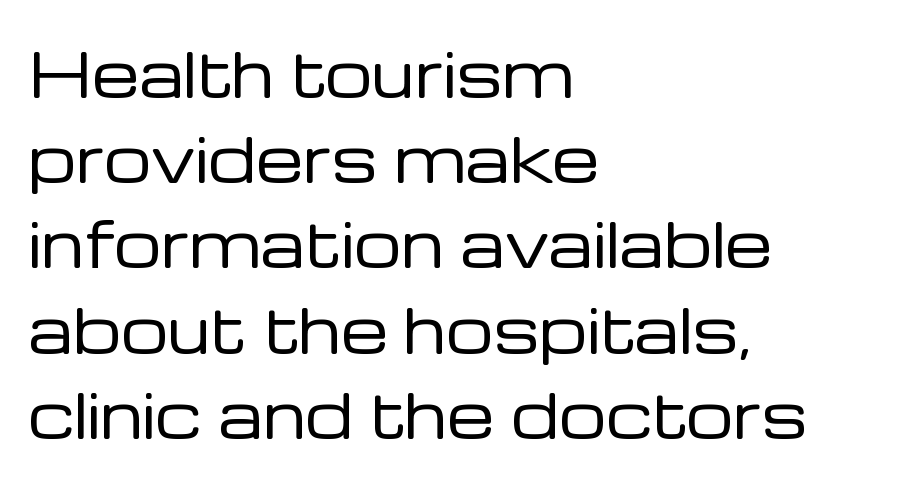
The rendering anchors every line to the left-hand side. Serifs: no, the terminals of the letterforms are clean. A typesetter would call this proportional, since set widths differ per character. Unbolded letterforms with no extra heft.
